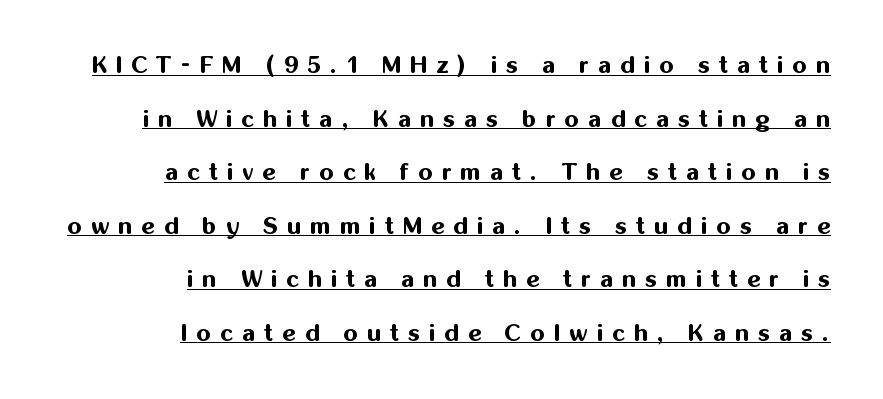
Baseline-to-baseline distance is far greater than the letter height. The letterforms stand isolated, each surrounded by extra space. These characters rest on top of a visible drawn line. Its strokes are broad and dark, the hallmark of bold type.
